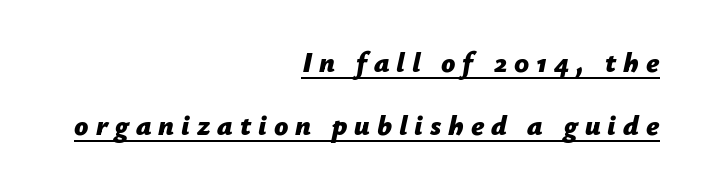
Line ends are locked; line starts wander. In terms of posture, this sample is oblique. The rendering uses natural spacing where letterforms have individual widths. Thick stems and heavy bowls — unmistakably bold. Descenders here cross a horizontal rule under the line. The rendering inserts visible extra space after every character.
